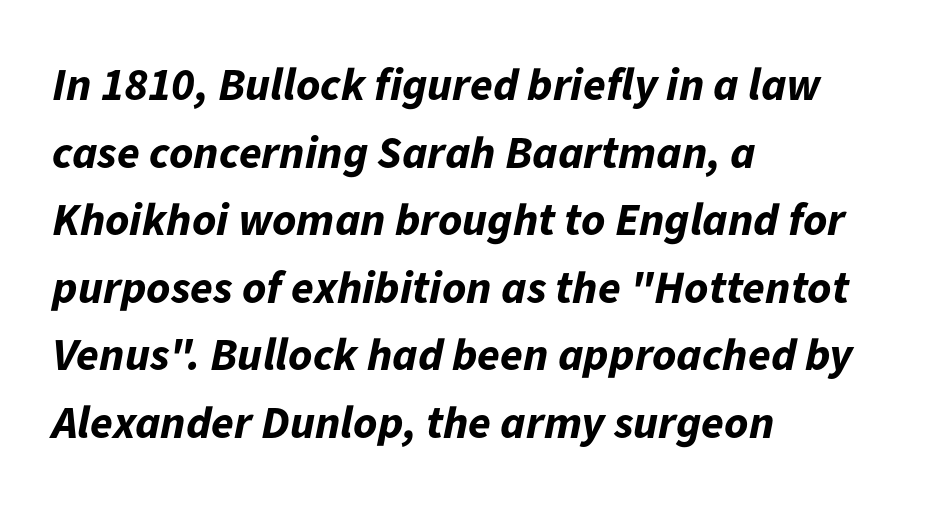
Quick note: italic. The face used here is rendered with its standard letterfit. Leftover space on each line is placed entirely after the last word. I'd describe the lettering as bold — thick and assertive. The space directly below the letters is spotless.
